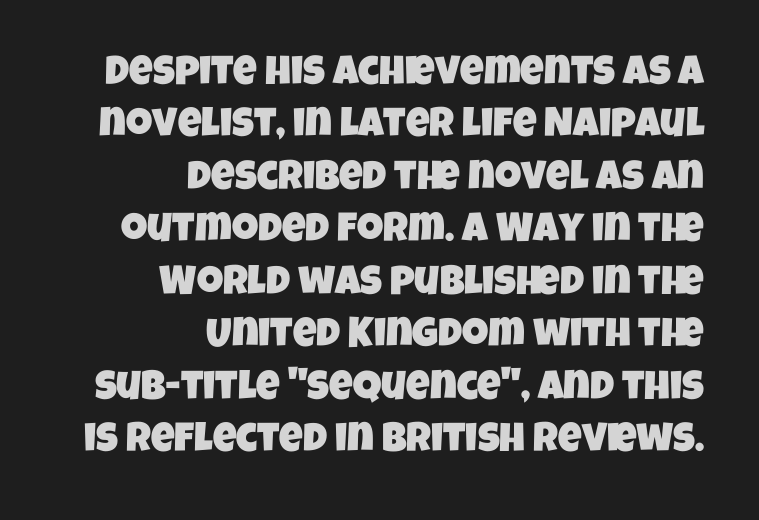
{"serif": "no", "width": "condensed", "stroke_contrast": "low", "x_height": "large", "monospaced": "no", "underline": "no", "align": "right", "line_spacing": "normal", "line_spacing_ratio": 1.28, "letter_spacing": "normal", "letter_spacing_em": 0.0, "glyph_px": 41}
